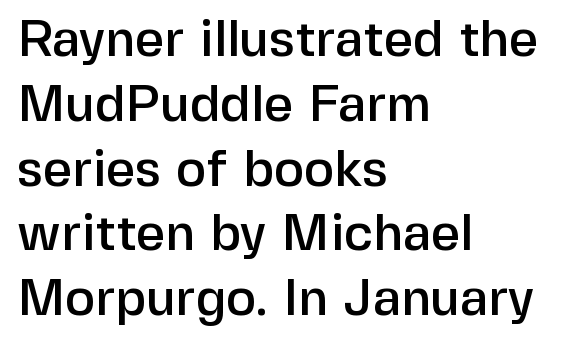
The image shows 51 px sans-serif type, upright; set left-aligned, normal line spacing (1.27x), normal letter spacing, not underlined; low stroke contrast and a medium x-height.
